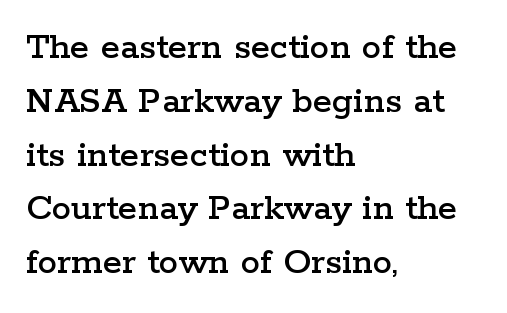
The image shows 39 px wide serif type, upright; set left-aligned, normal line spacing (1.38x), normal letter spacing, not underlined; low stroke contrast and a medium x-height.
